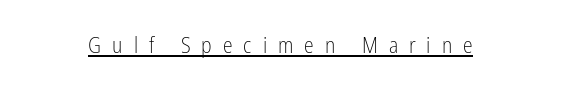
{"italic": "no", "bold": "no", "underline": "yes", "letter_spacing": "wide", "letter_spacing_em": 0.5, "glyph_px": 22}
